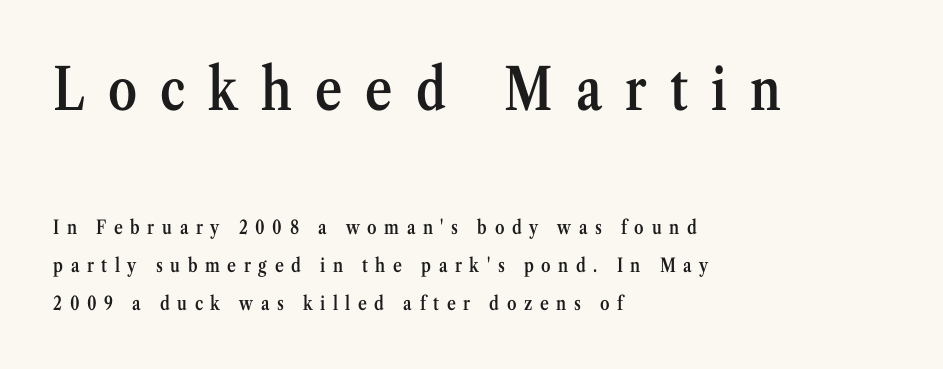
{"serif": "yes", "italic": "no", "bold": "semi", "weight": "semibold", "width": "condensed", "stroke_contrast": "medium", "x_height": "medium", "monospaced": "no", "underline": "no", "align": "left", "line_spacing": "loose", "line_spacing_ratio": 2.0, "letter_spacing": "wide", "letter_spacing_em": 0.4, "larger_block": "first", "size_ratio": 3.05, "glyph_px": 58}
